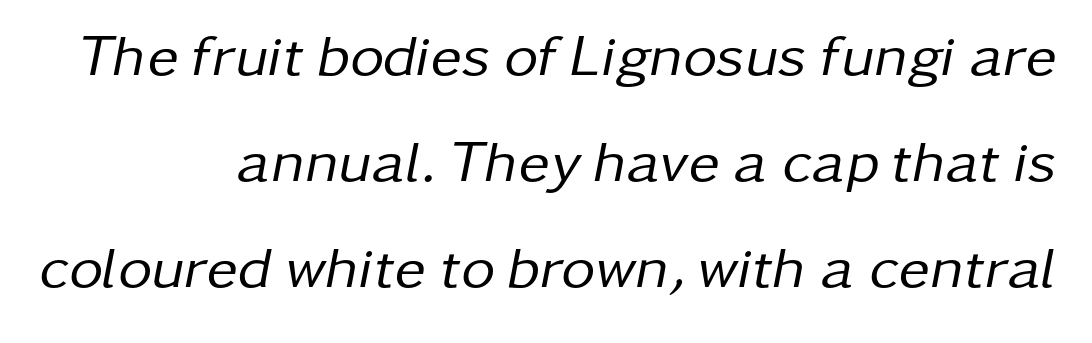
Q: Is the text bold? A: No.
Q: Is the text italic (slanted)? A: Yes, it leans right by about 11 degrees.
Q: Is the text underlined? A: No.
Q: How is the paragraph aligned? A: Right-aligned.
Q: Is the spacing between letters normal or unusually wide? A: Normal.
Q: Width (condensed, normal, or wide)? A: Normal.
Q: Stroke contrast? A: Low.
Q: x-height? A: Medium.
Q: Monospaced? A: No.
